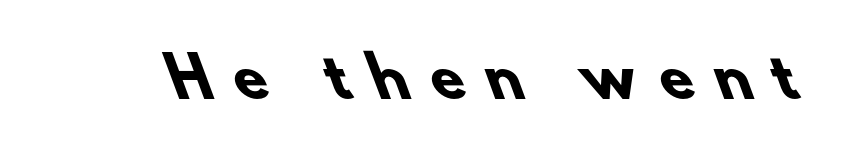
Q: Is the text bold? A: Yes.
Q: Is the typeface a serif or a sans-serif typeface? A: Sans-serif.
Q: Is the text underlined? A: No.
Q: Is the spacing between letters normal or unusually wide? A: Unusually wide.
Q: Width (condensed, normal, or wide)? A: Normal.
Q: Stroke contrast? A: Low.
Q: x-height? A: Small.
Q: Monospaced? A: No.
